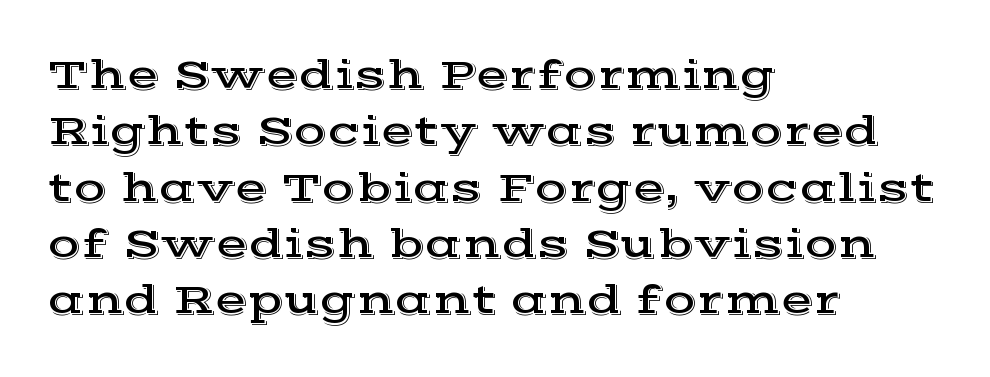
Q: Is the text italic (slanted)? A: No, it is upright.
Q: Is the typeface a serif or a sans-serif typeface? A: Serif.
Q: Is the text underlined? A: No.
Q: How is the paragraph aligned? A: Left-aligned.
Q: Is the spacing between letters normal or unusually wide? A: Normal.
Q: Is the spacing between lines tight, normal or loose? A: Normal.
Q: Width (condensed, normal, or wide)? A: Wide.
Q: x-height? A: Medium.
Q: Monospaced? A: No.
